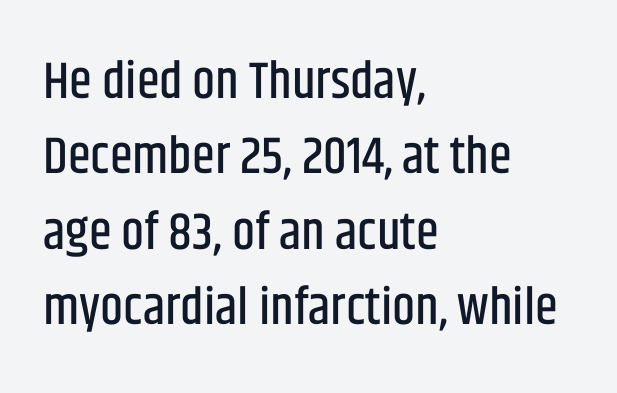
{"serif": "no", "italic": "no", "width": "condensed", "stroke_contrast": "low", "x_height": "large", "monospaced": "no", "underline": "no", "align": "left", "line_spacing": "normal", "line_spacing_ratio": 1.45, "letter_spacing": "normal", "letter_spacing_em": 0.0, "glyph_px": 52}
